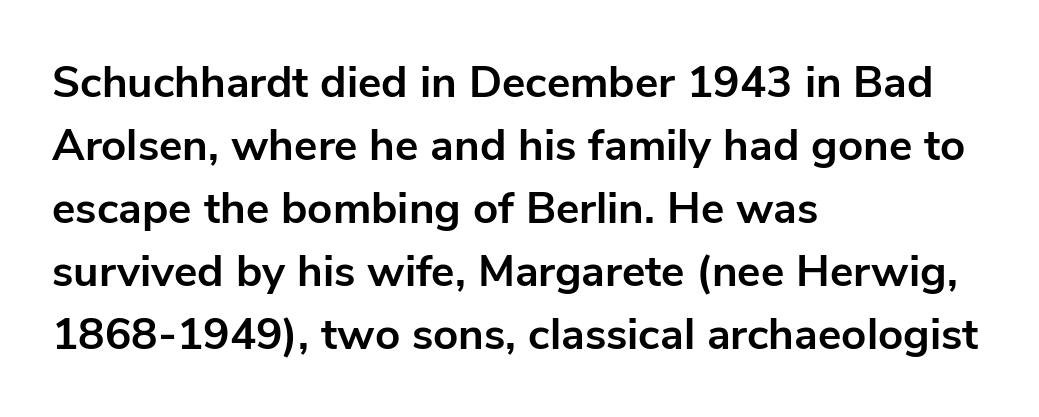
Q: Is the text bold? A: Yes.
Q: Is the text italic (slanted)? A: No, it is upright.
Q: Is the typeface a serif or a sans-serif typeface? A: Sans-serif.
Q: Is the text underlined? A: No.
Q: How is the paragraph aligned? A: Left-aligned.
Q: Is the spacing between letters normal or unusually wide? A: Normal.
Q: Is the spacing between lines tight, normal or loose? A: Normal.
Q: Width (condensed, normal, or wide)? A: Normal.
Q: Stroke contrast? A: Low.
Q: x-height? A: Medium.
Q: Monospaced? A: No.
